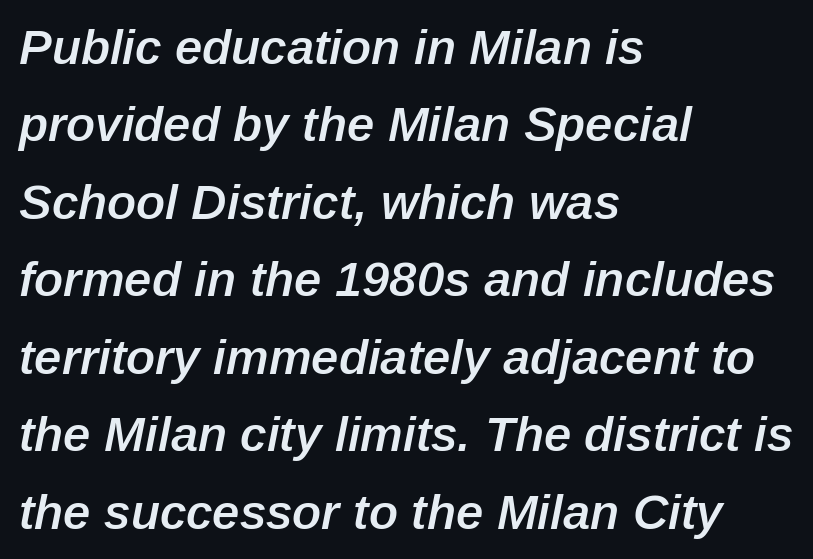
The image shows 49 px semibold type, italic (leaning right); set left-aligned, normal line spacing (1.58x), normal letter spacing, not underlined; low stroke contrast and a medium x-height.
